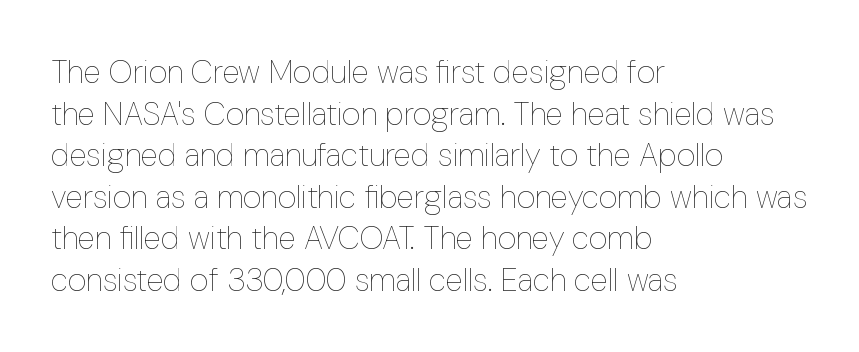
{"italic": "no", "bold": "no", "weight": "thin", "width": "condensed", "stroke_contrast": "low", "x_height": "medium", "monospaced": "no", "underline": "no", "align": "left", "line_spacing": "normal", "line_spacing_ratio": 1.3, "letter_spacing": "normal", "letter_spacing_em": 0.0, "glyph_px": 32}
